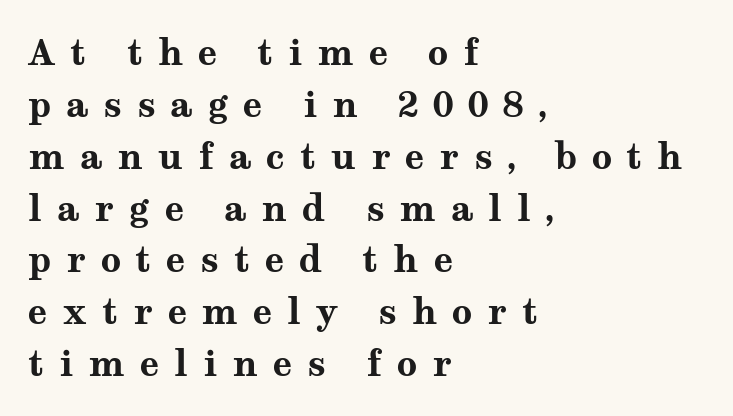
{"serif": "yes", "italic": "no", "bold": "yes", "weight": "bold", "width": "wide", "stroke_contrast": "medium", "x_height": "medium", "monospaced": "no", "underline": "no", "align": "left", "line_spacing": "normal", "line_spacing_ratio": 1.44, "letter_spacing": "wide", "letter_spacing_em": 0.41, "glyph_px": 36}
